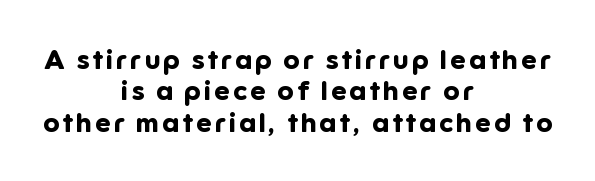
Q: Is the text bold? A: Yes.
Q: Is the text italic (slanted)? A: No, it is upright.
Q: Is the text underlined? A: No.
Q: How is the paragraph aligned? A: Centered.
